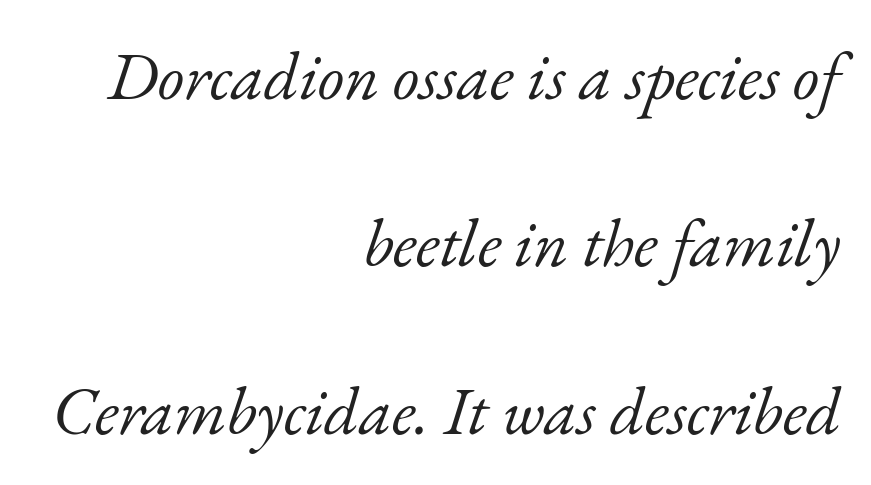
Q: Is the text bold? A: No.
Q: Is the text italic (slanted)? A: Yes, it leans right by about 17 degrees.
Q: Is the typeface a serif or a sans-serif typeface? A: Serif.
Q: Is the text underlined? A: No.
Q: How is the paragraph aligned? A: Right-aligned.
Q: Is the spacing between letters normal or unusually wide? A: Normal.
Q: Is the spacing between lines tight, normal or loose? A: Loose.
Q: Width (condensed, normal, or wide)? A: Normal.
Q: Stroke contrast? A: Low.
Q: x-height? A: Small.
Q: Monospaced? A: No.
